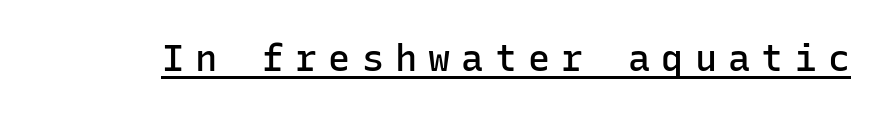
{"serif": "no", "italic": "no", "bold": "semi", "weight": "semibold", "width": "normal", "stroke_contrast": "low", "x_height": "medium", "monospaced": "yes", "underline": "yes", "letter_spacing": "wide", "letter_spacing_em": 0.3, "glyph_px": 37}
